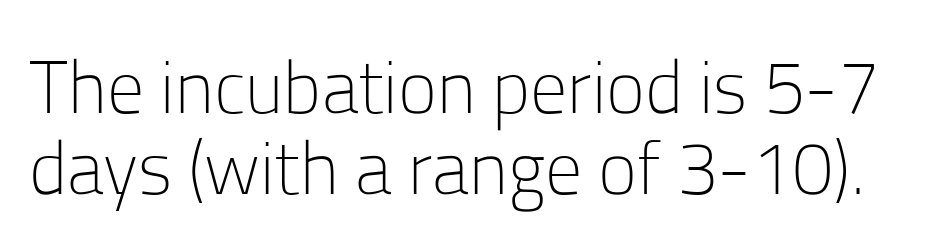
Q: Is the text bold? A: No.
Q: Is the text italic (slanted)? A: No, it is upright.
Q: Is the typeface a serif or a sans-serif typeface? A: Sans-serif.
Q: Is the text underlined? A: No.
Q: Is the spacing between letters normal or unusually wide? A: Normal.
Q: Is the spacing between lines tight, normal or loose? A: Tight.
Q: Width (condensed, normal, or wide)? A: Normal.
Q: Stroke contrast? A: Low.
Q: x-height? A: Medium.
Q: Monospaced? A: No.
